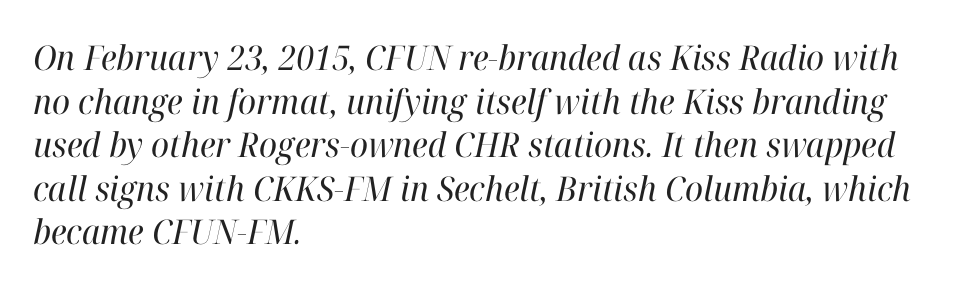
Q: Is the text bold? A: No.
Q: Is the text italic (slanted)? A: Yes, it leans right by about 12 degrees.
Q: Is the typeface a serif or a sans-serif typeface? A: Serif.
Q: Is the text underlined? A: No.
Q: How is the paragraph aligned? A: Left-aligned.
Q: Is the spacing between letters normal or unusually wide? A: Normal.
Q: Is the spacing between lines tight, normal or loose? A: Normal.
Q: Width (condensed, normal, or wide)? A: Normal.
Q: Stroke contrast? A: High.
Q: x-height? A: Medium.
Q: Monospaced? A: No.
